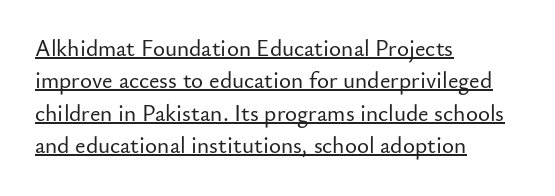
This sample carries an underscore along the baseline area. Vertical strokes here are truly vertical. In terms of leading, this rendering sits right in the middle. Standard letterfit; no display-style spreading of the glyphs.
